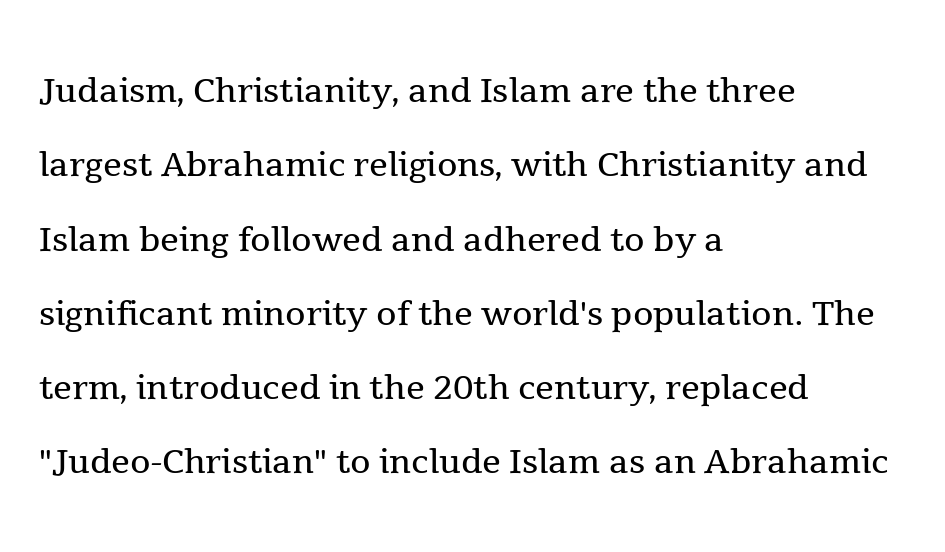
{"serif": "yes", "italic": "no", "bold": "no", "weight": "regular", "width": "normal", "x_height": "medium", "monospaced": "no", "underline": "no", "align": "left", "line_spacing": "normal", "line_spacing_ratio": 1.58, "letter_spacing": "normal", "letter_spacing_em": 0.0, "glyph_px": 47}
